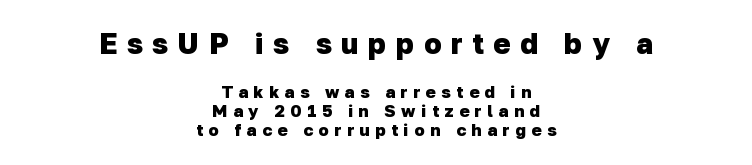
The composition opens big and finishes small. The rendering positions every line midway between the sides. The lines are packed closely together with very little leading. The glyphs have the mass of a bold cut. The gaps between neighbouring characters are conspicuously large.
